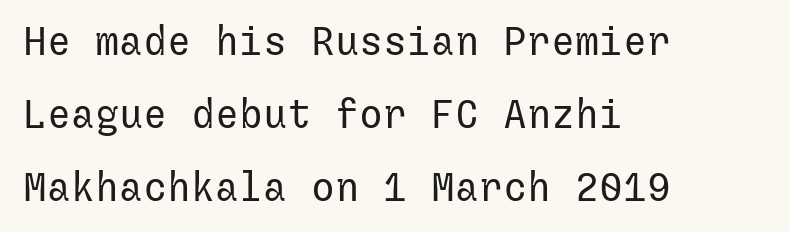
Upright lettering throughout. The passage shown is not bold in any degree. The letters carry no serifs — their stems end cleanly without finishing strokes. Glance below the letters and you will spot only blank space. Compared with a centered layout, this one pins lines to the left instead. These lines keep a tight, regular rhythm from letter to letter.
